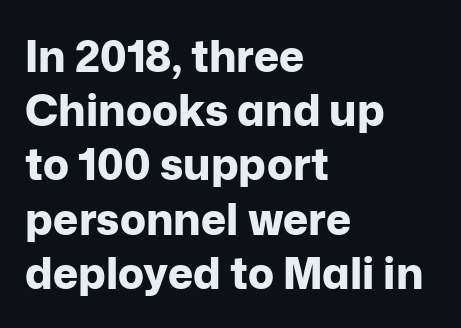
{"serif": "no", "italic": "no", "bold": "yes", "weight": "bold", "width": "normal", "stroke_contrast": "low", "x_height": "medium", "monospaced": "no", "underline": "no", "align": "left", "line_spacing": "normal", "line_spacing_ratio": 1.26, "letter_spacing": "normal", "letter_spacing_em": 0.0, "glyph_px": 43}
